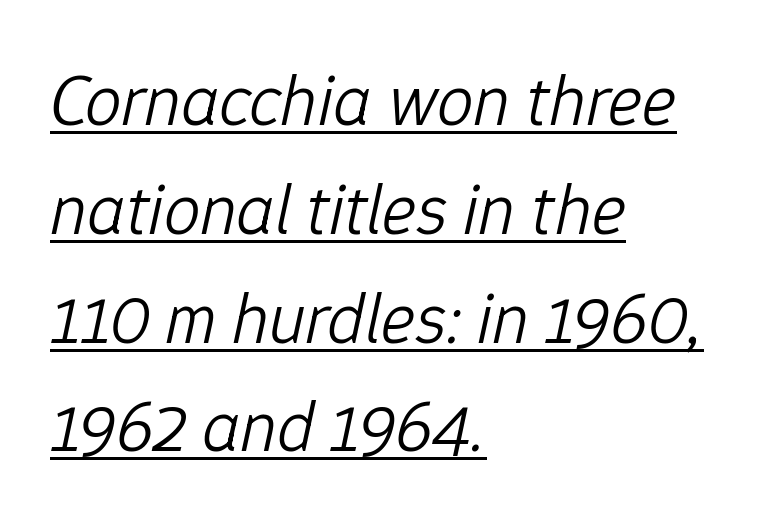
You could not count columns in this text — the font is proportionally spaced. Horizontal alignment here is leftward, the default for most running prose. In terms of letterspacing, this is plain default setting. Ink coverage per letter is moderate at most. Like a heading marked for emphasis, these lines bear an underscore.
